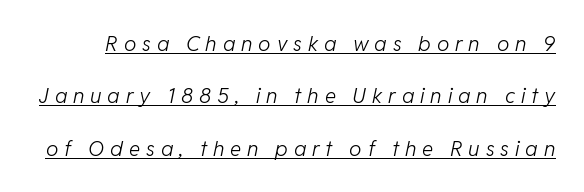
The image shows 21 px text type, italic (leaning right); set loose line spacing (2.49x), unusually wide letter spacing (+0.28 em), underlined.
